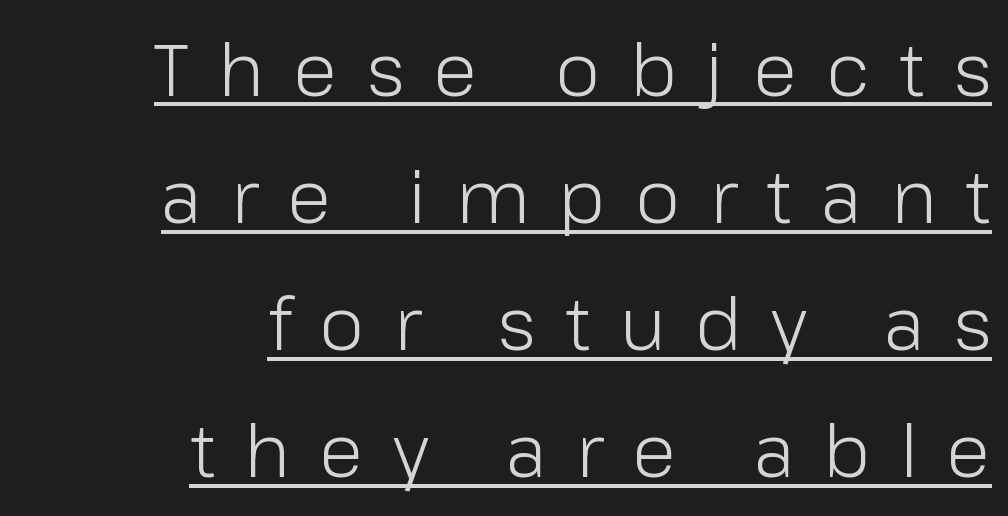
The image shows 73 px light sans-serif type, upright; set right-aligned, line spacing 1.74x, unusually wide letter spacing (+0.4 em), underlined; low stroke contrast and a medium x-height.
